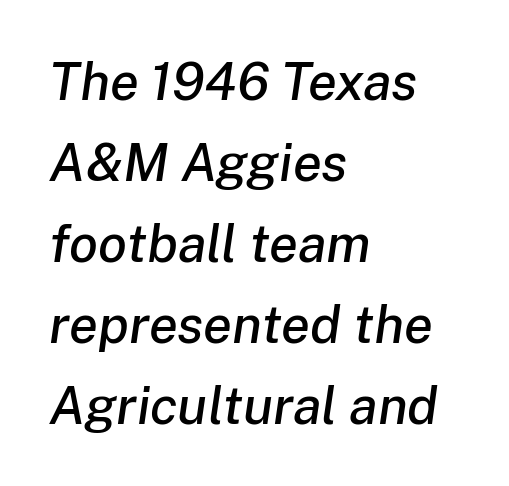
The image shows 53 px text type, italic (leaning right); set left-aligned, normal line spacing (1.53x), normal letter spacing, not underlined; low stroke contrast and a medium x-height.
